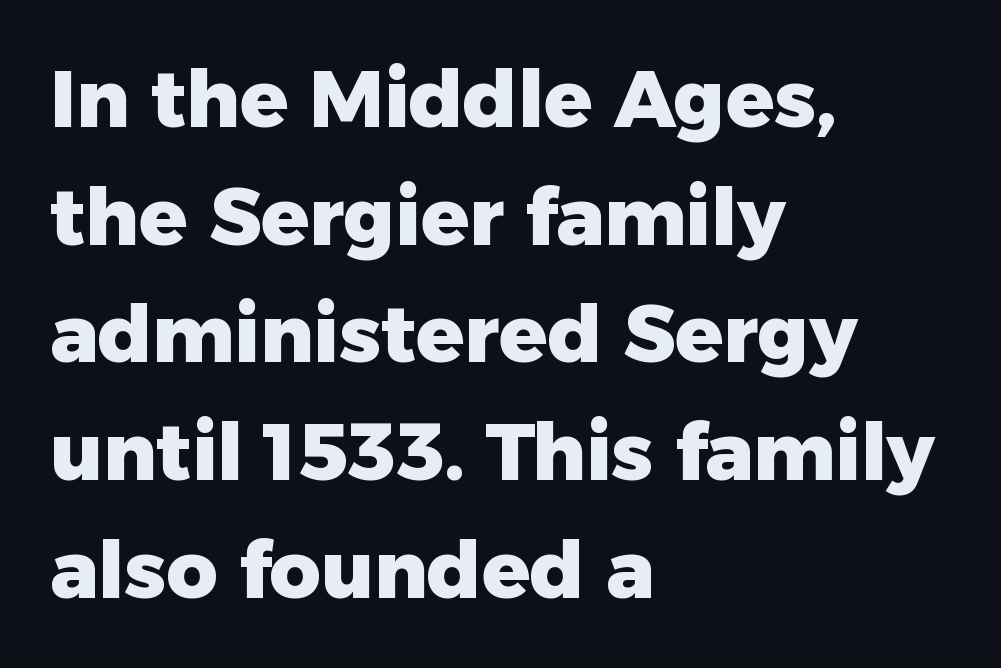
What stands out about the letter spacing? Nothing — it is the standard amount. The space directly below the letters is spotless. Emphasis by weight is at full strength: bold. Short and long lines alike share a common starting point at left.
